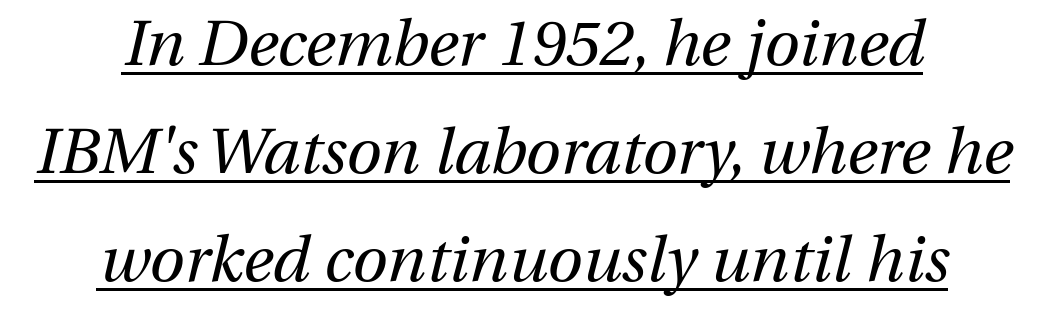
The image shows 64 px regular-weight type, italic (leaning right); set centered, normal line spacing (1.69x), normal letter spacing, underlined; medium stroke contrast and a medium x-height.
